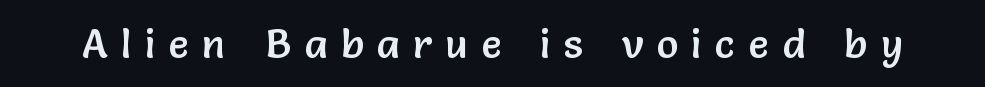
Q: Is the text italic (slanted)? A: No, it is upright.
Q: Is the typeface a serif or a sans-serif typeface? A: Sans-serif.
Q: Is the text underlined? A: No.
Q: Is the spacing between letters normal or unusually wide? A: Unusually wide.
Q: Width (condensed, normal, or wide)? A: Normal.
Q: Stroke contrast? A: Low.
Q: x-height? A: Medium.
Q: Monospaced? A: No.
